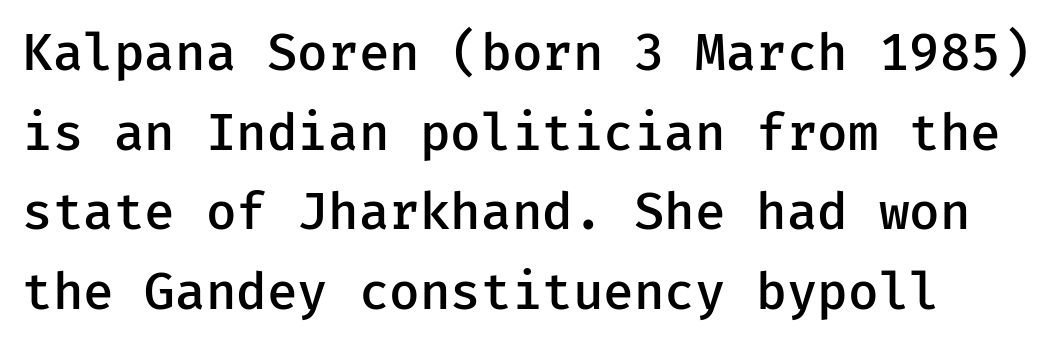
The image shows 51 px semibold sans-serif type, upright; set normal line spacing (1.56x), normal letter spacing, not underlined; low stroke contrast and a medium x-height.
